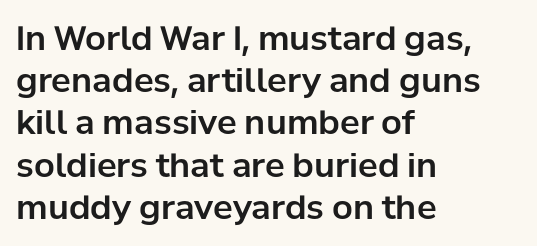
Successive baselines arrive at the customary interval. Nothing unusual about the tracking: characters are spaced as the font intends. The rendering anchors every line to the left-hand side. Does the type have serifs? No, each stem ends abruptly. You can tell it's not italic because the verticals are truly vertical. Lines of text with bare space underneath.
